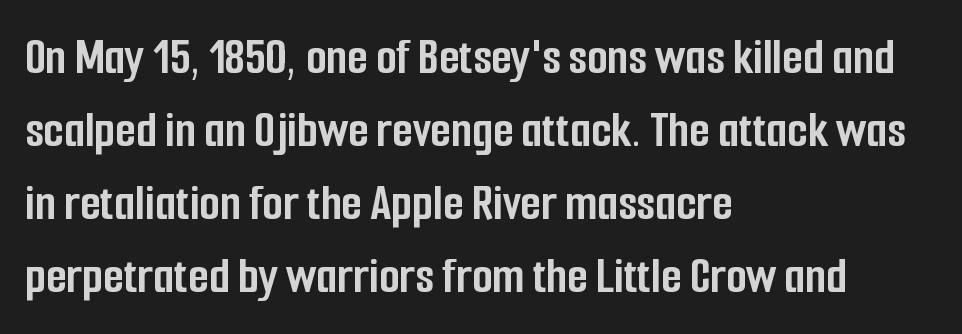
Serif or sans? Sans — the stroke terminals are bare. The space beneath each line is pristine and unruled. This sample has the flowing, uneven cadence of proportional lettering. A roman cut, with each character standing at attention. Normally led — the rows are evenly, conventionally spaced. Line starts are locked; line ends wander.
